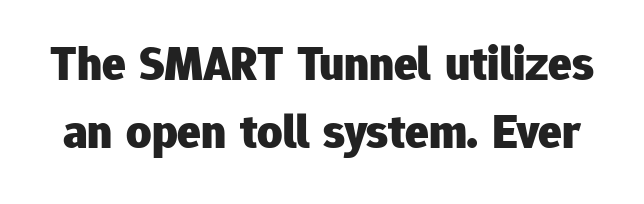
{"serif": "no", "italic": "no", "bold": "yes", "weight": "heavy", "width": "normal", "stroke_contrast": "low", "x_height": "medium", "monospaced": "no", "underline": "no", "line_spacing": "normal", "line_spacing_ratio": 1.39, "letter_spacing": "normal", "letter_spacing_em": 0.0, "glyph_px": 49}
